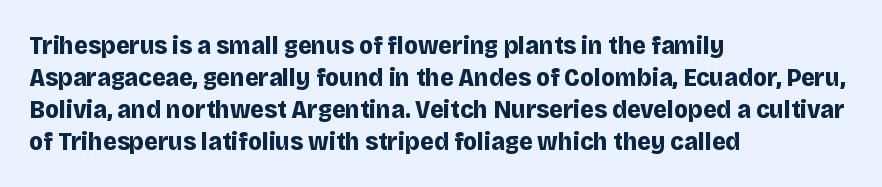
The image shows 26 px bold type, upright; set left-aligned, line spacing 1.23x, normal letter spacing, not underlined.
